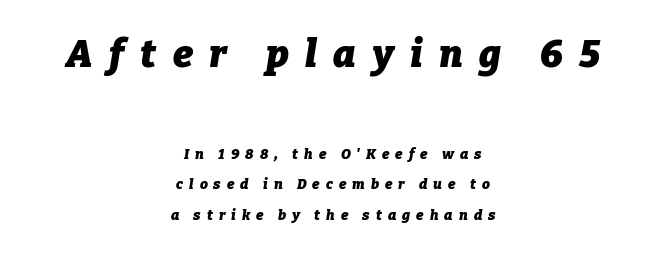
Quick note: italic. Which chunk is bigger? The first one — the top block dwarfs the bottom. Tracking here is generous; glyphs stand well apart from one another. Spacing verdict: proportional, widths tailored to each character. Typesetter's note: full bold, strokes at maximum text heaviness.
